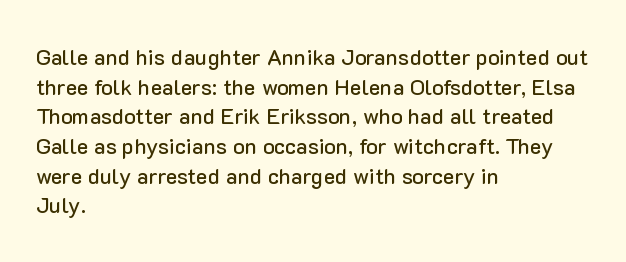
The image shows 22 px text type, upright; set left-aligned, normal line spacing (1.35x), normal letter spacing, not underlined.
